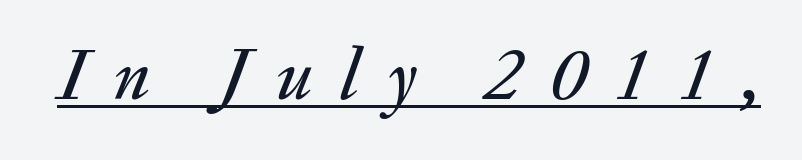
Q: Is the text italic (slanted)? A: Yes, it leans right by about 20 degrees.
Q: Is the text underlined? A: Yes.
Q: Is the spacing between letters normal or unusually wide? A: Unusually wide.
Q: Width (condensed, normal, or wide)? A: Normal.
Q: Stroke contrast? A: Medium.
Q: x-height? A: Small.
Q: Monospaced? A: No.
